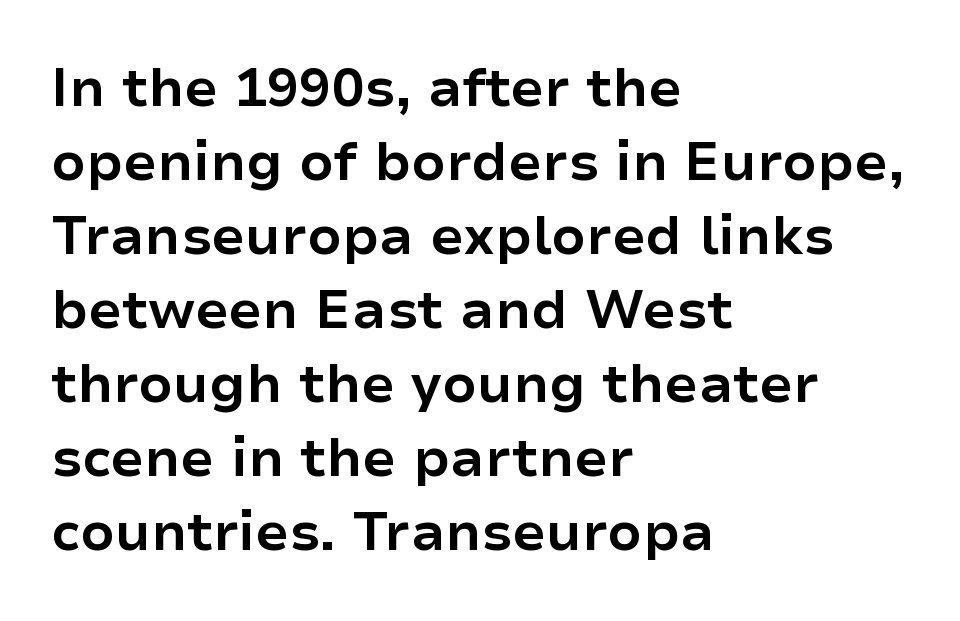
The image shows 54 px bold sans-serif type, upright; set left-aligned, normal line spacing (1.37x), normal letter spacing, not underlined; low stroke contrast and a medium x-height.
